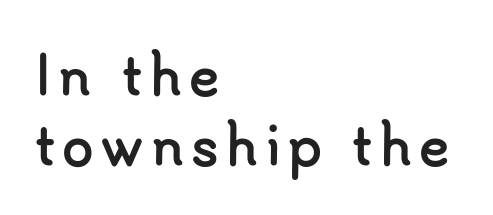
{"serif": "no", "italic": "no", "bold": "yes", "weight": "semibold", "width": "normal", "stroke_contrast": "low", "x_height": "small", "monospaced": "no", "underline": "no", "align": "left", "line_spacing": "normal", "line_spacing_ratio": 1.37, "glyph_px": 51}
